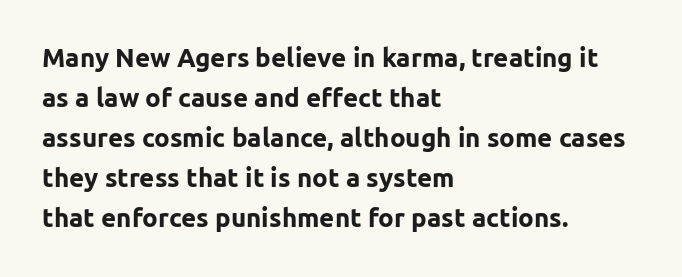
Q: Is the text bold? A: Yes.
Q: Is the text italic (slanted)? A: No, it is upright.
Q: Is the text underlined? A: No.
Q: How is the paragraph aligned? A: Left-aligned.
Q: Is the spacing between letters normal or unusually wide? A: Normal.
Q: Is the spacing between lines tight, normal or loose? A: Normal.
